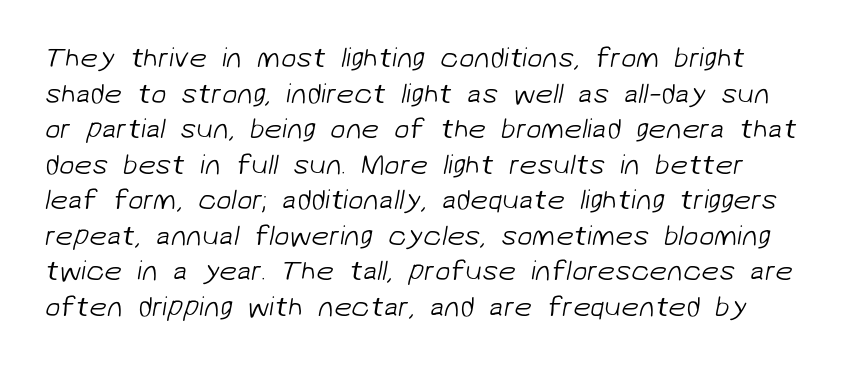
The image shows 28 px light sans-serif type; set normal line spacing (1.27x), normal letter spacing, not underlined; low stroke contrast and a medium x-height.
